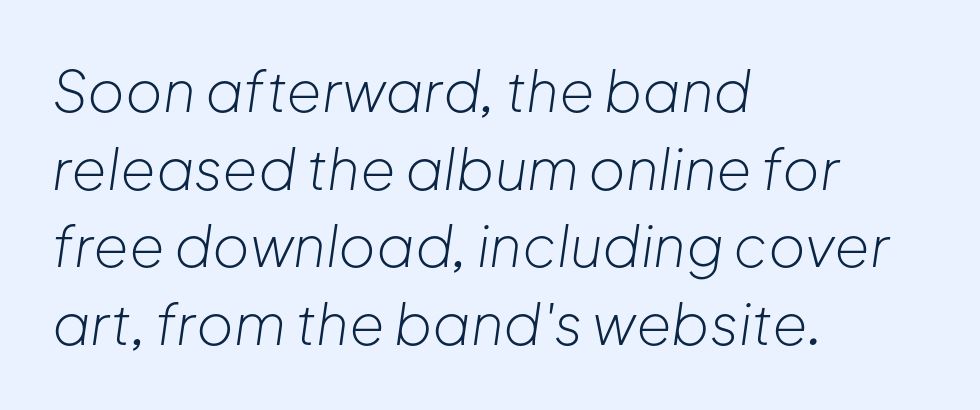
{"italic": "yes", "lean": "right", "slant_degrees": 8, "bold": "no", "weight": "light", "width": "normal", "stroke_contrast": "low", "x_height": "medium", "monospaced": "no", "underline": "no", "align": "left", "line_spacing": "normal", "line_spacing_ratio": 1.36, "letter_spacing": "normal", "letter_spacing_em": 0.0, "glyph_px": 57}
